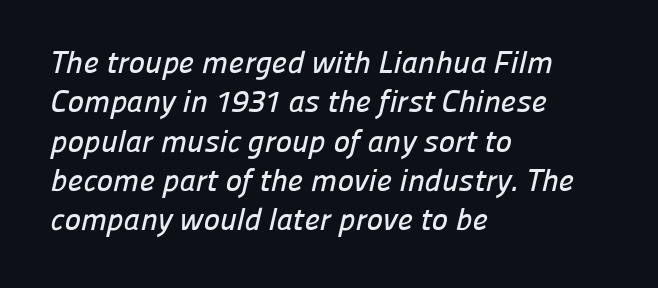
The rendering keeps characters at their native spacing. Looks like regular typesetting: each glyph gets only the width it needs. Line spacing here is normal. All the whitespace from short lines collects on the right.
